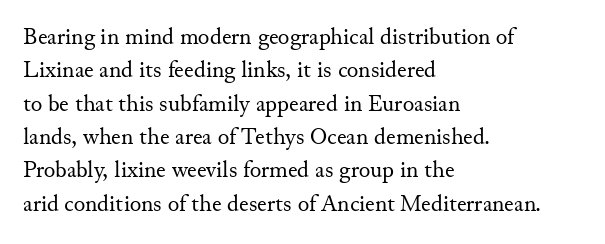
The image shows 24 px text type, upright; set left-aligned, normal line spacing (1.39x), normal letter spacing, not underlined.
